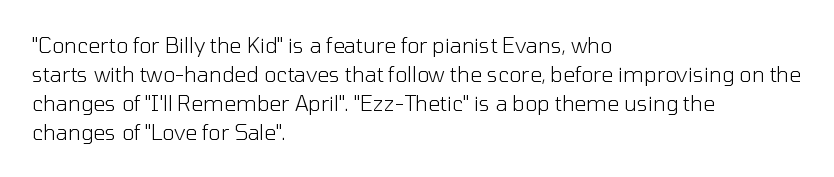
The image shows 21 px text type, upright; set left-aligned, normal line spacing (1.38x), normal letter spacing, not underlined.
